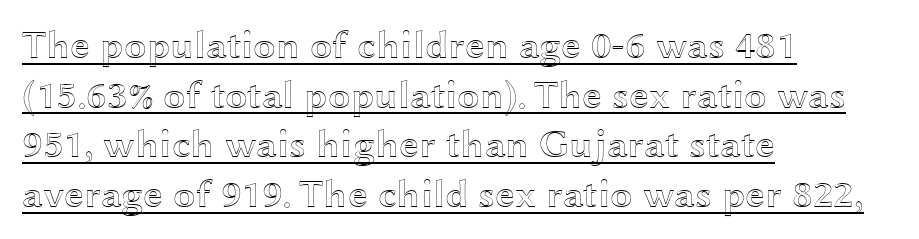
{"italic": "no", "width": "wide", "x_height": "medium", "monospaced": "no", "underline": "yes", "align": "left", "line_spacing_ratio": 1.24, "letter_spacing": "normal", "letter_spacing_em": 0.0, "glyph_px": 40}
